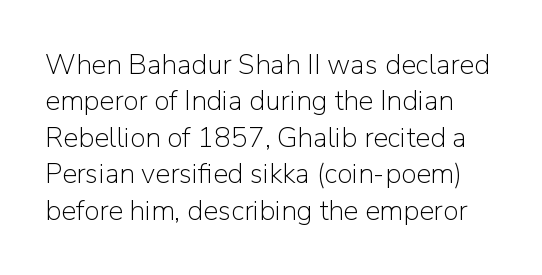
Q: Is the text bold? A: No.
Q: Is the text italic (slanted)? A: No, it is upright.
Q: Is the typeface a serif or a sans-serif typeface? A: Sans-serif.
Q: Is the text underlined? A: No.
Q: Is the spacing between letters normal or unusually wide? A: Normal.
Q: Is the spacing between lines tight, normal or loose? A: Normal.
Q: Width (condensed, normal, or wide)? A: Normal.
Q: Stroke contrast? A: Low.
Q: x-height? A: Medium.
Q: Monospaced? A: No.
